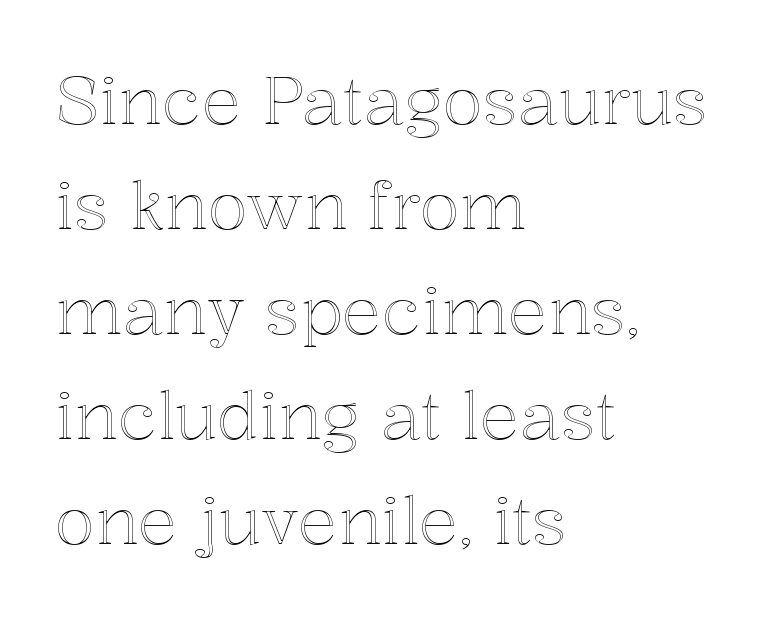
{"italic": "no", "width": "normal", "x_height": "medium", "monospaced": "no", "underline": "no", "align": "left", "line_spacing": "normal", "line_spacing_ratio": 1.59, "letter_spacing": "normal", "letter_spacing_em": 0.0, "glyph_px": 66}
